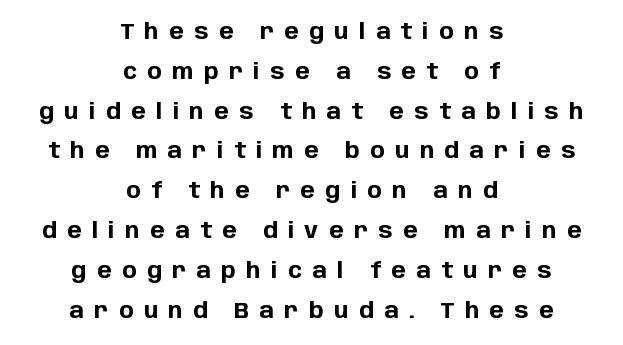
The image shows 22 px bold type, upright; set centered, line spacing 1.81x, unusually wide letter spacing (+0.47 em), not underlined.
